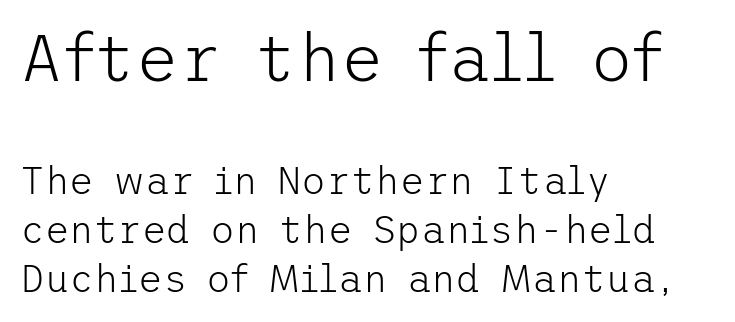
Q: Is the text bold? A: No.
Q: Is the text italic (slanted)? A: No, it is upright.
Q: Is the typeface a serif or a sans-serif typeface? A: Sans-serif.
Q: Is the text underlined? A: No.
Q: How is the paragraph aligned? A: Left-aligned.
Q: Is the spacing between letters normal or unusually wide? A: Normal.
Q: Is the spacing between lines tight, normal or loose? A: Normal.
Q: Which block of text is set in a larger size, the first (top) or the second (bottom)? A: The first (top) one.
Q: Width (condensed, normal, or wide)? A: Normal.
Q: Stroke contrast? A: Low.
Q: x-height? A: Medium.
